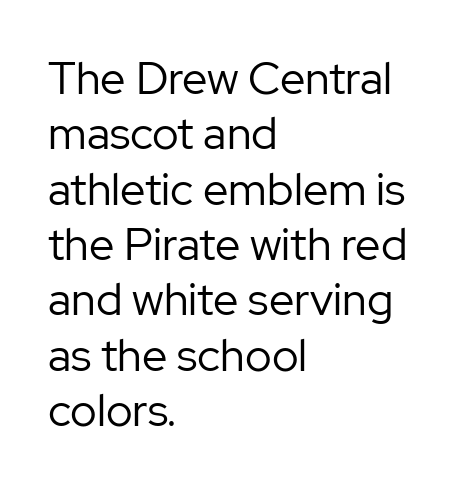
Q: Is the text bold? A: No.
Q: Is the text italic (slanted)? A: No, it is upright.
Q: Is the typeface a serif or a sans-serif typeface? A: Sans-serif.
Q: Is the text underlined? A: No.
Q: How is the paragraph aligned? A: Left-aligned.
Q: Is the spacing between letters normal or unusually wide? A: Normal.
Q: Width (condensed, normal, or wide)? A: Normal.
Q: Stroke contrast? A: Low.
Q: x-height? A: Medium.
Q: Monospaced? A: No.
